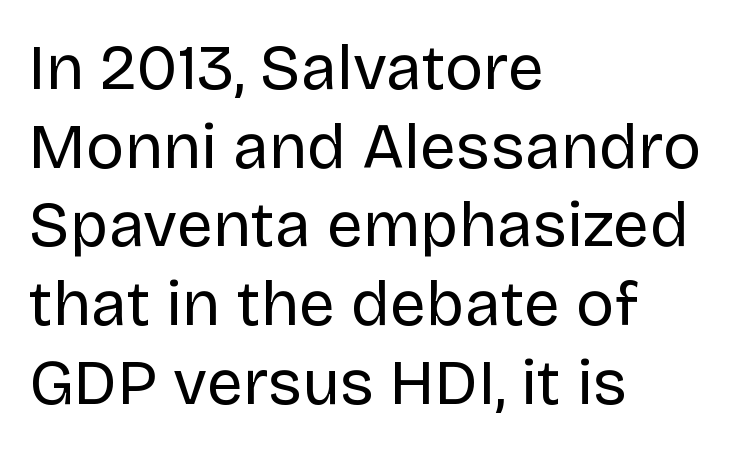
Where is the straight margin? On the left. Serifs: no, the terminals of the letterforms are clean. A bare baseline throughout the passage. The letters advance in unequal steps, a hallmark of proportional type. Default kerning and tracking; the words read as compact shapes.
